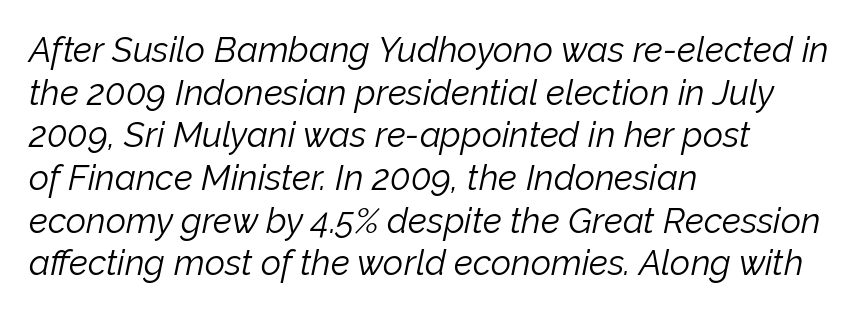
{"italic": "yes", "lean": "right", "slant_degrees": 12, "bold": "no", "weight": "light", "width": "normal", "stroke_contrast": "low", "x_height": "medium", "monospaced": "no", "underline": "no", "align": "left", "line_spacing_ratio": 1.22, "letter_spacing": "normal", "letter_spacing_em": 0.0, "glyph_px": 35}
